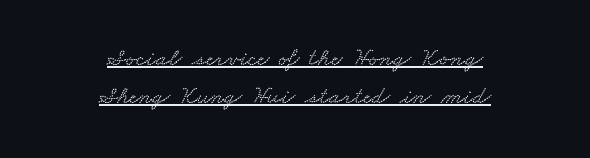
Q: Is the text underlined? A: Yes.
Q: How is the paragraph aligned? A: Centered.
Q: Is the spacing between letters normal or unusually wide? A: Normal.
Q: Is the spacing between lines tight, normal or loose? A: Normal.
